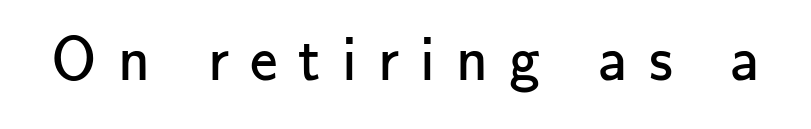
The letterforms sit at book weight or below. Spacing between characters has been opened up far beyond the box default. Are there feet on the stems? There aren't — it's a sans. The passage shown is not underscored anywhere. These lines were composed using upright roman letters. The face used here is proportionally spaced, like ordinary book or web type.
